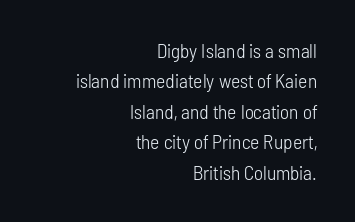
Q: Is the text bold? A: No.
Q: Is the text italic (slanted)? A: No, it is upright.
Q: Is the text underlined? A: No.
Q: How is the paragraph aligned? A: Right-aligned.
Q: Is the spacing between letters normal or unusually wide? A: Normal.
Q: Is the spacing between lines tight, normal or loose? A: Normal.
